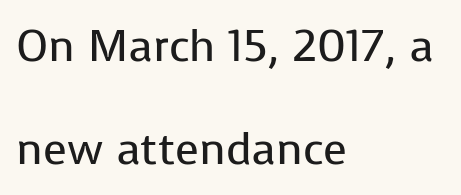
{"serif": "no", "italic": "no", "bold": "no", "weight": "regular", "width": "normal", "stroke_contrast": "low", "x_height": "medium", "monospaced": "no", "underline": "no", "align": "left", "line_spacing": "loose", "line_spacing_ratio": 2.34, "letter_spacing": "normal", "letter_spacing_em": 0.0, "glyph_px": 44}
